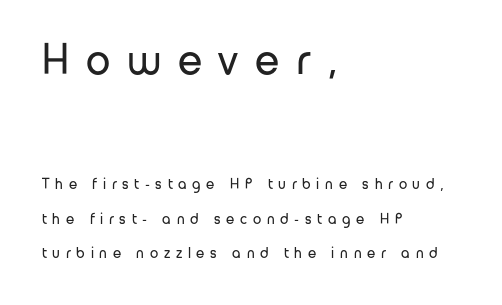
The image shows 44 px regular-weight sans-serif type, upright; set left-aligned, loose line spacing (2.3x), unusually wide letter spacing (+0.38 em), not underlined; the first (top) block is 2.93x larger; low stroke contrast and a medium x-height.
